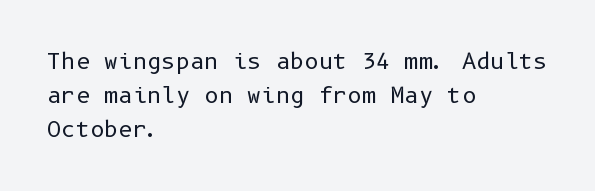
The image shows 22 px text type, upright; set left-aligned, normal line spacing (1.55x), normal letter spacing, not underlined.
